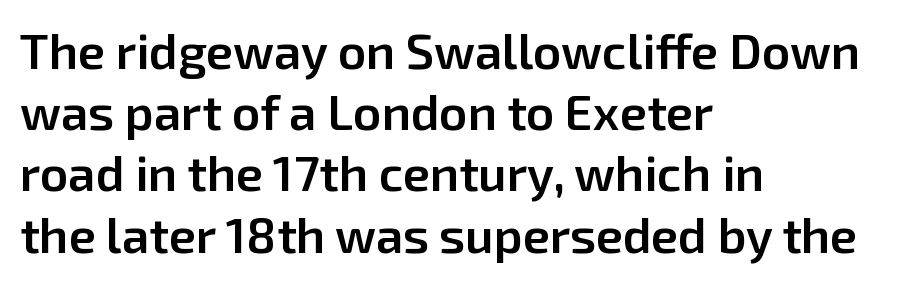
The image shows 49 px semibold sans-serif type, upright; set left-aligned, normal line spacing (1.25x), normal letter spacing, not underlined; low stroke contrast and a medium x-height.
